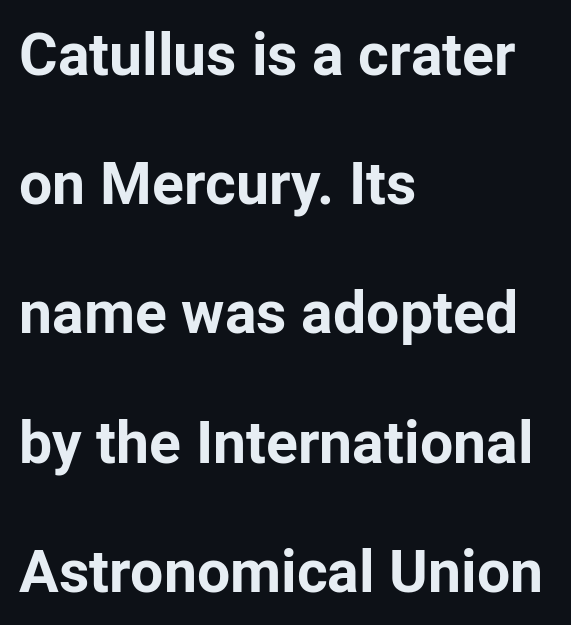
Q: Is the text bold? A: Yes.
Q: Is the text italic (slanted)? A: No, it is upright.
Q: Is the typeface a serif or a sans-serif typeface? A: Sans-serif.
Q: Is the text underlined? A: No.
Q: How is the paragraph aligned? A: Left-aligned.
Q: Is the spacing between letters normal or unusually wide? A: Normal.
Q: Is the spacing between lines tight, normal or loose? A: Loose.
Q: Width (condensed, normal, or wide)? A: Normal.
Q: Stroke contrast? A: Low.
Q: x-height? A: Medium.
Q: Monospaced? A: No.
